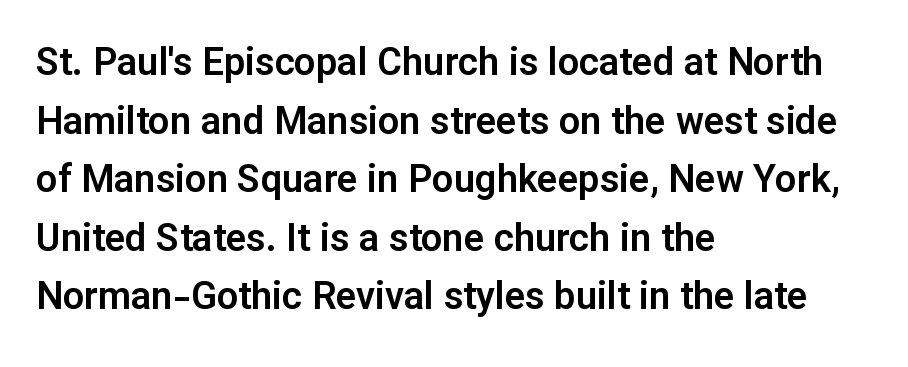
Where is the straight margin? On the left. One glance says typical: line gaps are just what's usual. Is this a fixed-width face? No — the glyphs have proportional, varying widths. A sans-serif font was chosen for this passage. Decoration check: the copy has no underline. No italicization has been applied; the sample stays upright.
